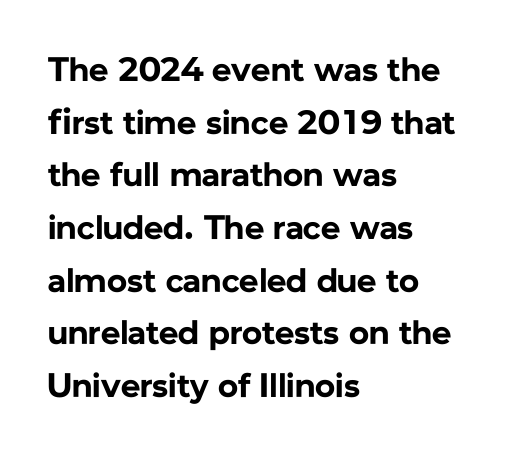
Q: Is the text bold? A: Yes.
Q: Is the text italic (slanted)? A: No, it is upright.
Q: Is the typeface a serif or a sans-serif typeface? A: Sans-serif.
Q: Is the text underlined? A: No.
Q: How is the paragraph aligned? A: Left-aligned.
Q: Is the spacing between letters normal or unusually wide? A: Normal.
Q: Is the spacing between lines tight, normal or loose? A: Normal.
Q: Width (condensed, normal, or wide)? A: Normal.
Q: Stroke contrast? A: Low.
Q: x-height? A: Medium.
Q: Monospaced? A: No.
